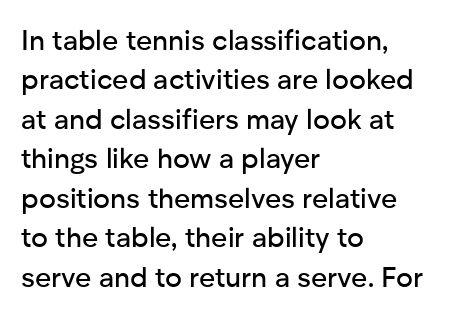
{"serif": "no", "italic": "no", "width": "normal", "stroke_contrast": "low", "x_height": "medium", "monospaced": "no", "underline": "no", "align": "left", "line_spacing": "normal", "line_spacing_ratio": 1.41, "letter_spacing": "normal", "letter_spacing_em": 0.0, "glyph_px": 28}
